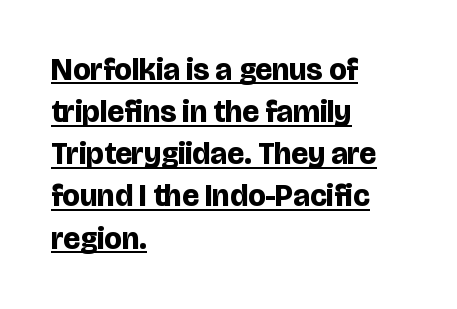
Q: Is the text bold? A: Yes.
Q: Is the text italic (slanted)? A: No, it is upright.
Q: Is the typeface a serif or a sans-serif typeface? A: Sans-serif.
Q: Is the text underlined? A: Yes.
Q: How is the paragraph aligned? A: Left-aligned.
Q: Is the spacing between letters normal or unusually wide? A: Normal.
Q: Is the spacing between lines tight, normal or loose? A: Normal.
Q: Width (condensed, normal, or wide)? A: Normal.
Q: Stroke contrast? A: Low.
Q: x-height? A: Large.
Q: Monospaced? A: No.
